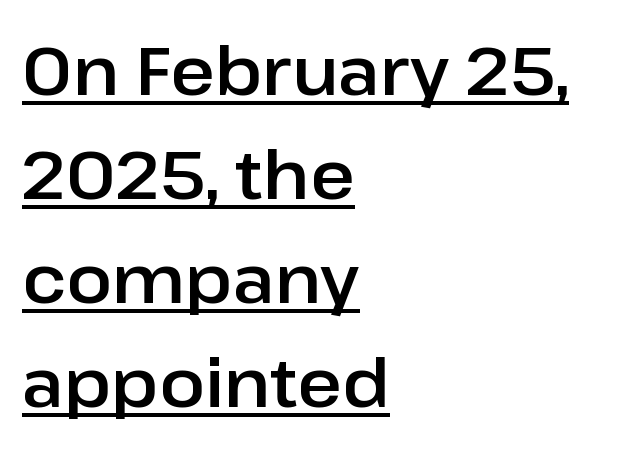
The image shows 68 px sans-serif type, upright; set left-aligned, normal line spacing (1.53x), normal letter spacing, underlined; low stroke contrast and a medium x-height.
